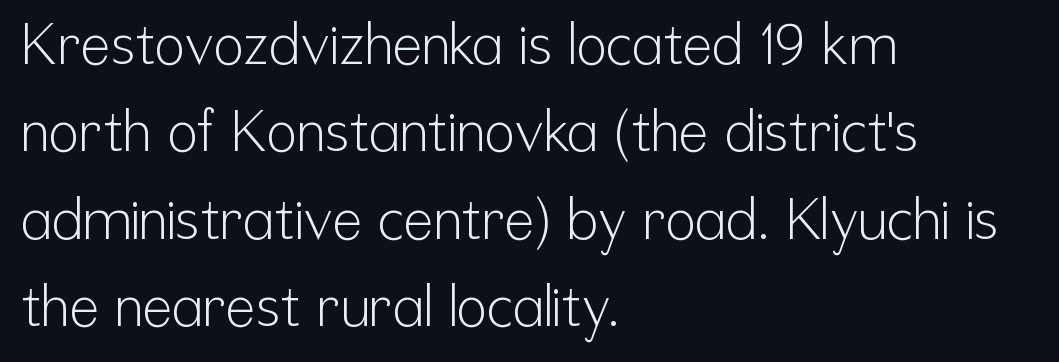
Baseline-to-baseline distance is the conventional proportion of letter height. Typeset ragged right — the left edge is the straight one. Ink coverage per letter is moderate at most. The rendering shows plain stroke endings on the letterforms — a sans-serif design. No word sits above an underline.
